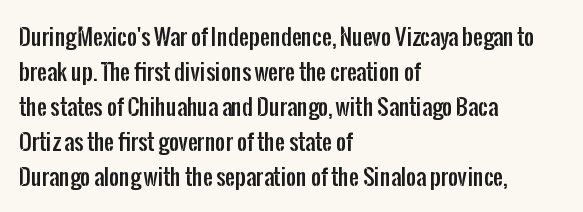
The vertical gap from one line to the next is medium. In terms of posture, this sample is upright. The ragged edge is on the right, which tells us the setting is flush left. Look at the tracking — it's just the regular setting, nothing added. Only glyphs here, with clear space below each row.
